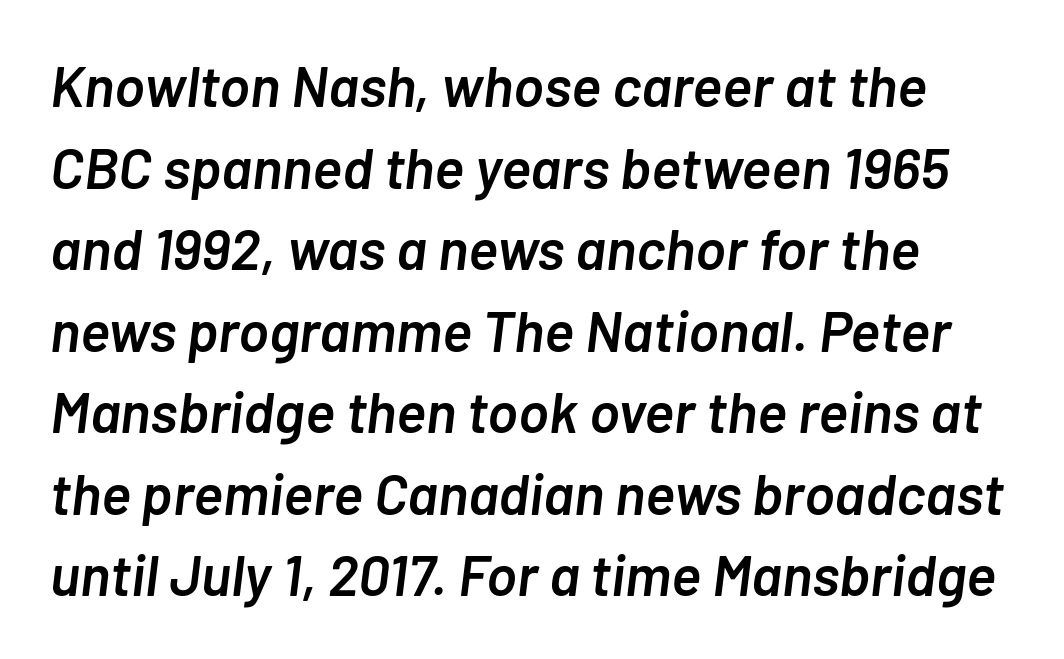
Q: Is the text bold? A: Semi-bold.
Q: Is the text italic (slanted)? A: Yes, it leans right by about 7 degrees.
Q: Is the text underlined? A: No.
Q: Is the spacing between letters normal or unusually wide? A: Normal.
Q: Is the spacing between lines tight, normal or loose? A: Normal.
Q: Width (condensed, normal, or wide)? A: Normal.
Q: Stroke contrast? A: Low.
Q: x-height? A: Medium.
Q: Monospaced? A: No.
